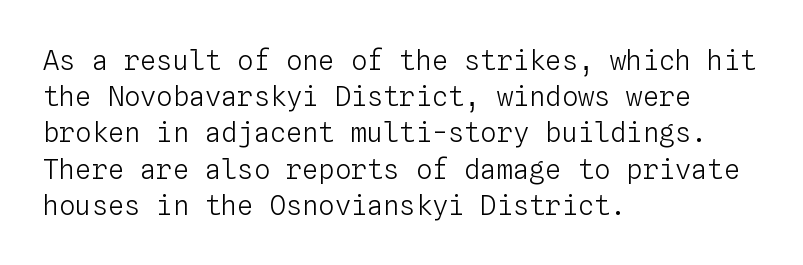
Q: Is the text bold? A: No.
Q: Is the text italic (slanted)? A: No, it is upright.
Q: Is the text underlined? A: No.
Q: How is the paragraph aligned? A: Left-aligned.
Q: Is the spacing between letters normal or unusually wide? A: Normal.
Q: Is the spacing between lines tight, normal or loose? A: Normal.
